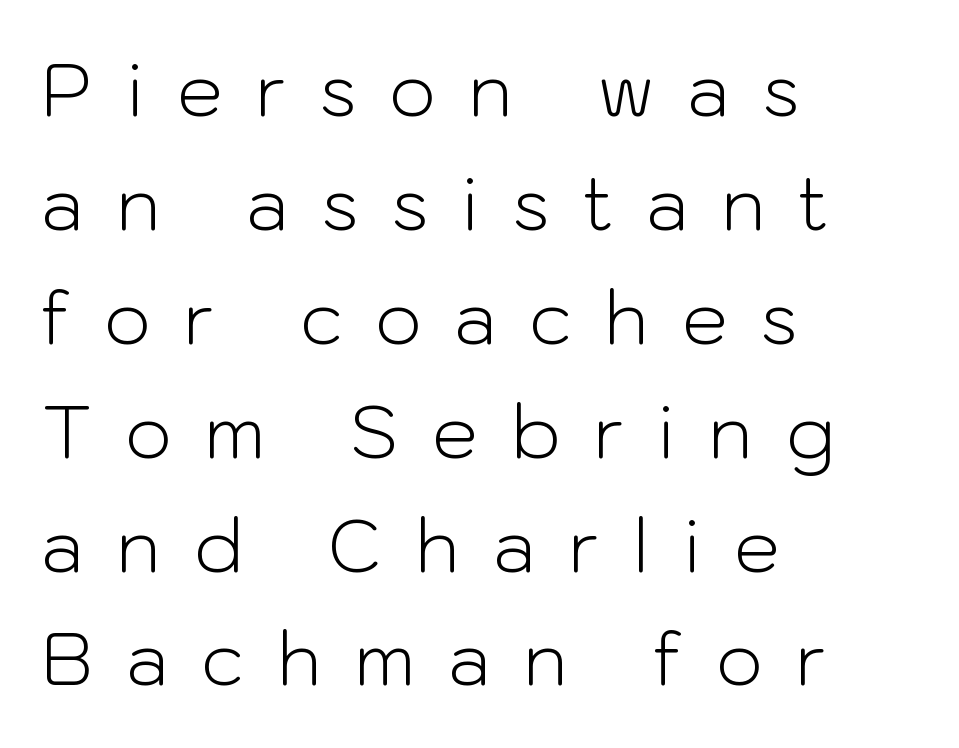
Q: Is the text bold? A: No.
Q: Is the text italic (slanted)? A: No, it is upright.
Q: Is the typeface a serif or a sans-serif typeface? A: Sans-serif.
Q: Is the text underlined? A: No.
Q: How is the paragraph aligned? A: Left-aligned.
Q: Is the spacing between letters normal or unusually wide? A: Unusually wide.
Q: Is the spacing between lines tight, normal or loose? A: Normal.
Q: Width (condensed, normal, or wide)? A: Normal.
Q: Stroke contrast? A: Low.
Q: x-height? A: Medium.
Q: Monospaced? A: No.
